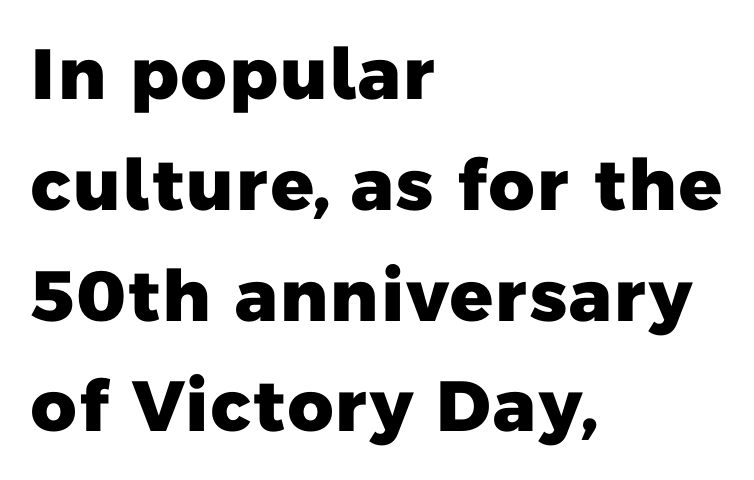
The image shows 71 px heavy sans-serif type; set left-aligned, normal line spacing (1.56x), normal letter spacing, not underlined; low stroke contrast and a medium x-height.
